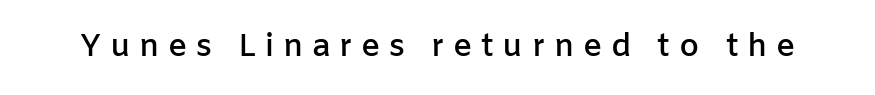
The image shows 32 px semibold sans-serif type, upright; set unusually wide letter spacing (+0.27 em), not underlined; low stroke contrast and a medium x-height.
